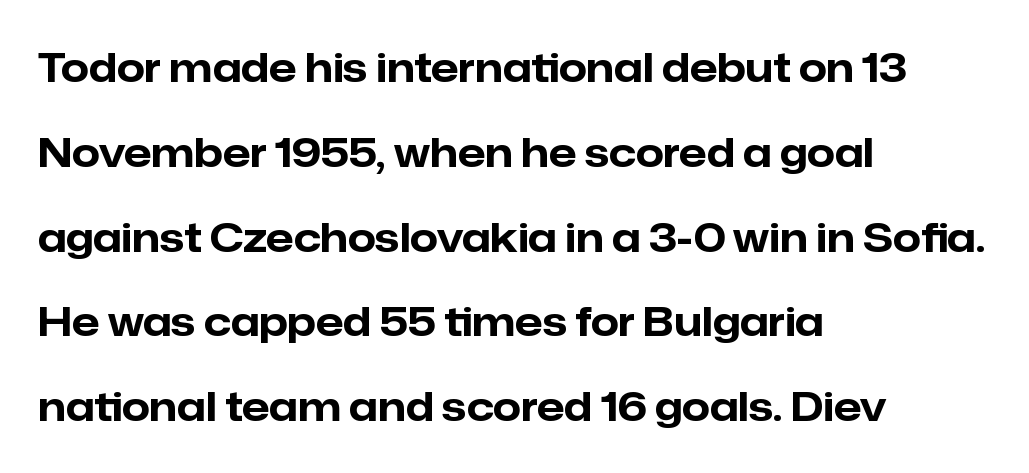
{"serif": "no", "italic": "no", "bold": "yes", "weight": "bold", "width": "normal", "stroke_contrast": "low", "x_height": "medium", "monospaced": "no", "underline": "no", "align": "left", "line_spacing": "loose", "line_spacing_ratio": 2.12, "letter_spacing": "normal", "letter_spacing_em": 0.0, "glyph_px": 40}
